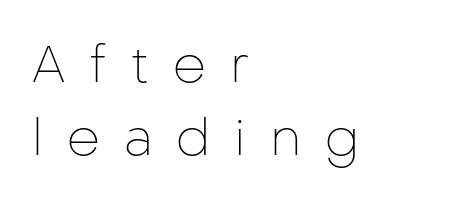
{"serif": "no", "italic": "no", "bold": "no", "weight": "thin", "width": "normal", "stroke_contrast": "low", "x_height": "medium", "monospaced": "no", "underline": "no", "align": "left", "line_spacing": "normal", "line_spacing_ratio": 1.4, "letter_spacing": "wide", "letter_spacing_em": 0.46, "glyph_px": 52}
